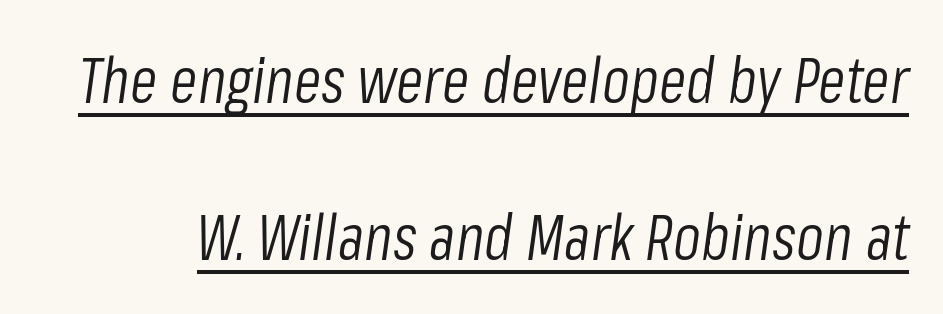
Is there much room between lines? Yes — plenty of vertical air separates them. This is underlined copy, the kind a proofreader might mark for attention. Between one letter and the next there's only the usual sliver of space. Character widths vary here, with narrow letters taking less room than wide ones. A light-to-regular cut is what we see here.
